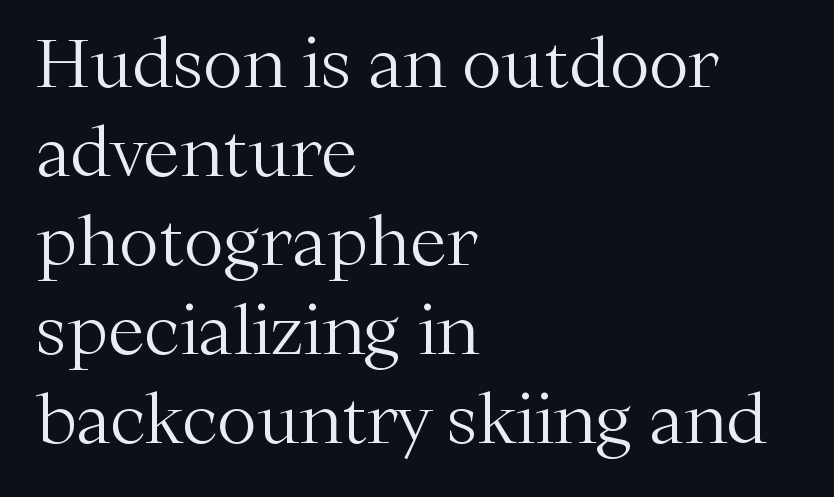
{"serif": "yes", "italic": "no", "bold": "no", "weight": "light", "width": "normal", "stroke_contrast": "medium", "x_height": "medium", "monospaced": "no", "underline": "no", "align": "left", "line_spacing": "normal", "line_spacing_ratio": 1.33, "letter_spacing": "normal", "letter_spacing_em": 0.0, "glyph_px": 67}
